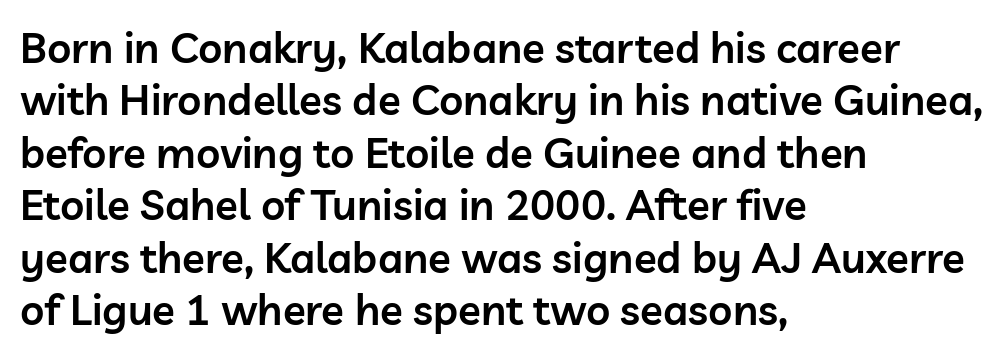
Q: Is the text bold? A: Semi-bold.
Q: Is the text italic (slanted)? A: No, it is upright.
Q: Is the typeface a serif or a sans-serif typeface? A: Sans-serif.
Q: Is the text underlined? A: No.
Q: How is the paragraph aligned? A: Left-aligned.
Q: Is the spacing between letters normal or unusually wide? A: Normal.
Q: Is the spacing between lines tight, normal or loose? A: Normal.
Q: Width (condensed, normal, or wide)? A: Normal.
Q: Stroke contrast? A: Low.
Q: x-height? A: Medium.
Q: Monospaced? A: No.
